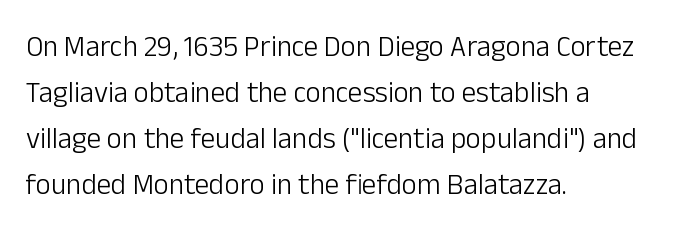
The image shows 29 px light sans-serif type, upright; set left-aligned, normal line spacing (1.59x), normal letter spacing, not underlined; low stroke contrast and a medium x-height.
